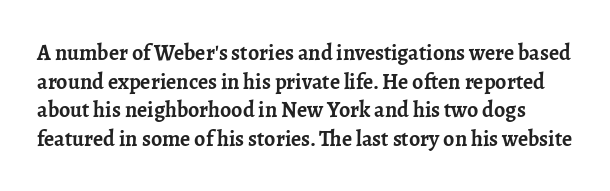
The space directly below the letters is spotless. These lines were composed using upright roman letters. The letters sit at their default tracking, neither squeezed nor spread. The font is running at its bold setting. Each new line begins a customary step beneath the previous one.
